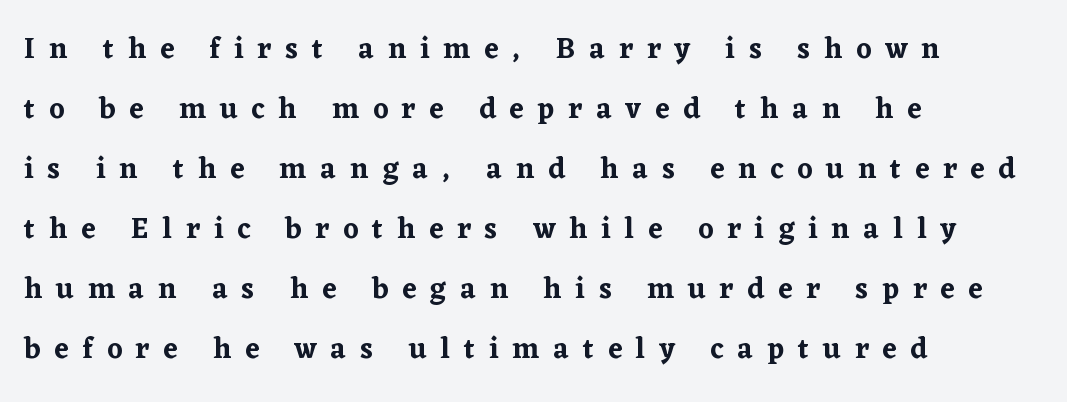
Q: Is the text italic (slanted)? A: No, it is upright.
Q: Is the typeface a serif or a sans-serif typeface? A: Serif.
Q: Is the text underlined? A: No.
Q: How is the paragraph aligned? A: Left-aligned.
Q: Is the spacing between letters normal or unusually wide? A: Unusually wide.
Q: Is the spacing between lines tight, normal or loose? A: Loose.
Q: Width (condensed, normal, or wide)? A: Normal.
Q: Stroke contrast? A: Low.
Q: x-height? A: Medium.
Q: Monospaced? A: No.
